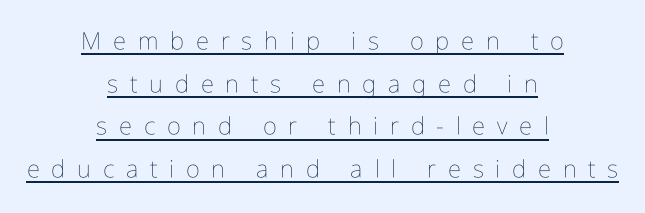
Q: Is the text bold? A: No.
Q: Is the text italic (slanted)? A: No, it is upright.
Q: Is the text underlined? A: Yes.
Q: How is the paragraph aligned? A: Centered.
Q: Is the spacing between letters normal or unusually wide? A: Unusually wide.
